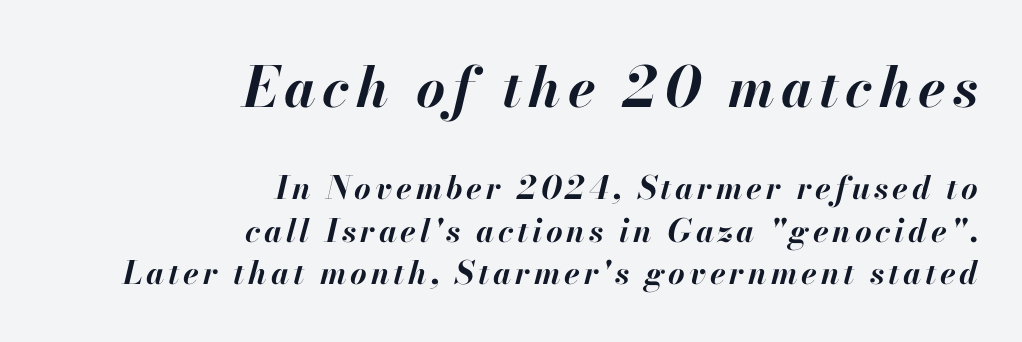
Q: Is the text bold? A: Yes.
Q: Is the text italic (slanted)? A: Yes, it leans right by about 13 degrees.
Q: Is the text underlined? A: No.
Q: How is the paragraph aligned? A: Right-aligned.
Q: Is the spacing between lines tight, normal or loose? A: Normal.
Q: Which block of text is set in a larger size, the first (top) or the second (bottom)? A: The first (top) one.
Q: Width (condensed, normal, or wide)? A: Normal.
Q: Stroke contrast? A: High.
Q: x-height? A: Small.
Q: Monospaced? A: No.
